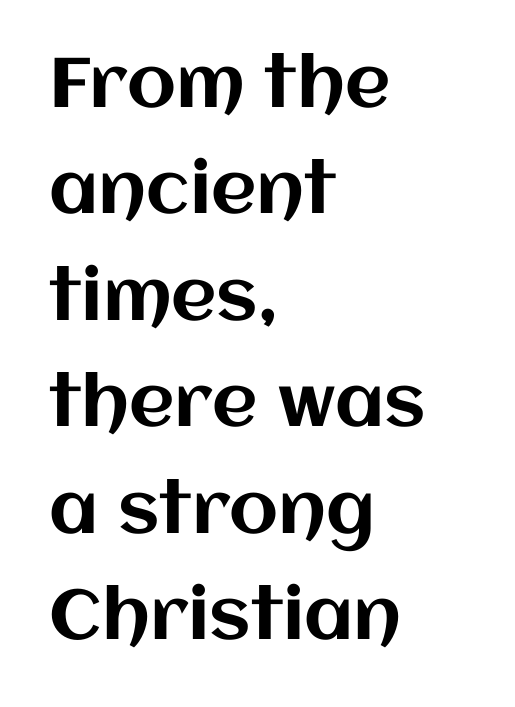
Q: Is the text italic (slanted)? A: No, it is upright.
Q: Is the text underlined? A: No.
Q: How is the paragraph aligned? A: Left-aligned.
Q: Is the spacing between letters normal or unusually wide? A: Normal.
Q: Is the spacing between lines tight, normal or loose? A: Normal.
Q: Width (condensed, normal, or wide)? A: Normal.
Q: Stroke contrast? A: Medium.
Q: x-height? A: Large.
Q: Monospaced? A: No.
